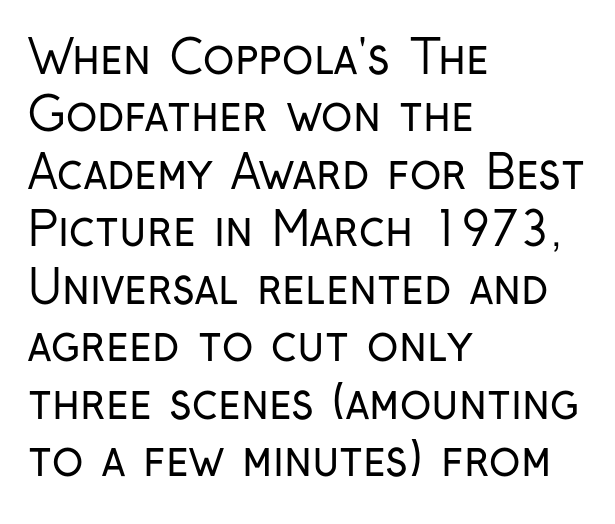
Q: Is the text bold? A: No.
Q: Is the text italic (slanted)? A: No, it is upright.
Q: Is the typeface a serif or a sans-serif typeface? A: Sans-serif.
Q: Is the text underlined? A: No.
Q: How is the paragraph aligned? A: Left-aligned.
Q: Is the spacing between letters normal or unusually wide? A: Normal.
Q: Is the spacing between lines tight, normal or loose? A: Normal.
Q: Width (condensed, normal, or wide)? A: Condensed.
Q: Stroke contrast? A: Low.
Q: x-height? A: Medium.
Q: Monospaced? A: No.
